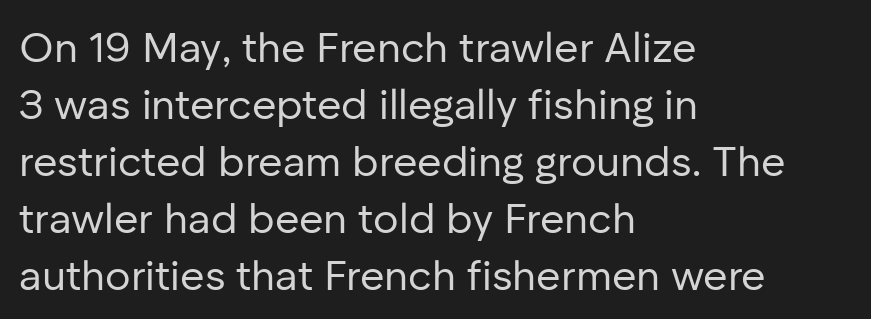
The image shows 42 px regular-weight sans-serif type, upright; set left-aligned, normal line spacing (1.36x), normal letter spacing, not underlined; low stroke contrast and a medium x-height.
